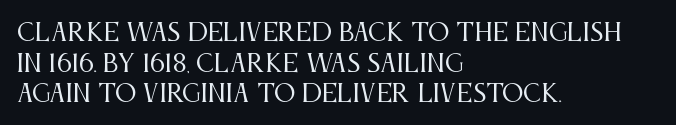
The image shows 24 px text type, upright; set left-aligned, normal line spacing (1.28x), normal letter spacing, not underlined.
